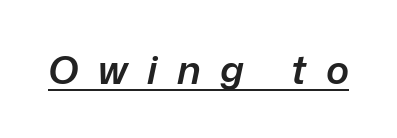
The image shows 39 px semibold type, italic (leaning right); set unusually wide letter spacing (+0.5 em), underlined; low stroke contrast and a medium x-height.
